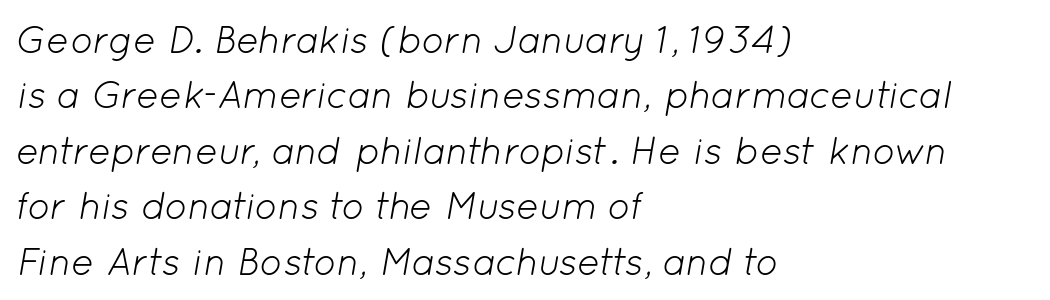
Think of a printed novel: that variable character pitch is what you see here. Counters stay open thanks to moderate or lighter strokes. The lines in this sample share a left origin and differ only in where they stop. The specimen reads as italic at a glance. This rendering leaves character spacing at its baseline value. Descender tails drop into unmarked territory.
